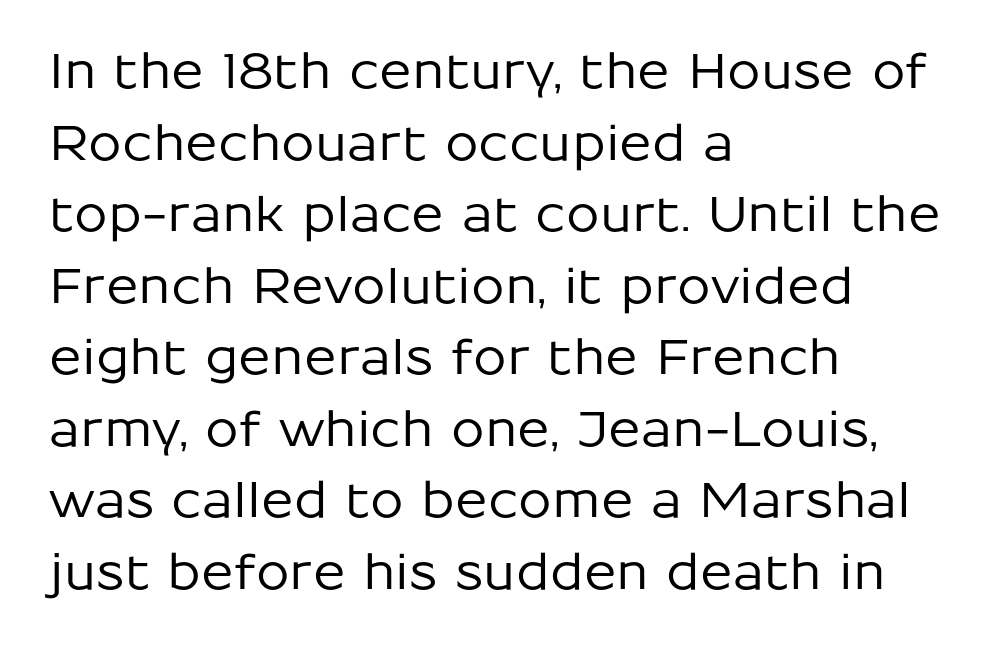
{"serif": "no", "italic": "no", "width": "normal", "stroke_contrast": "low", "x_height": "medium", "monospaced": "no", "underline": "no", "align": "left", "line_spacing": "normal", "line_spacing_ratio": 1.49, "letter_spacing": "normal", "letter_spacing_em": 0.0, "glyph_px": 48}
